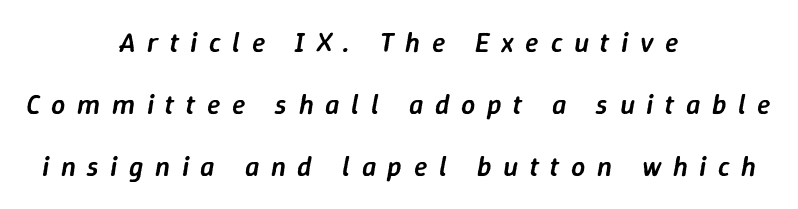
Q: Is the text bold? A: Semi-bold.
Q: Is the text italic (slanted)? A: Yes, it leans right by about 9 degrees.
Q: Is the text underlined? A: No.
Q: How is the paragraph aligned? A: Centered.
Q: Is the spacing between letters normal or unusually wide? A: Unusually wide.
Q: Is the spacing between lines tight, normal or loose? A: Loose.
Q: Width (condensed, normal, or wide)? A: Normal.
Q: Stroke contrast? A: Low.
Q: x-height? A: Medium.
Q: Monospaced? A: No.
